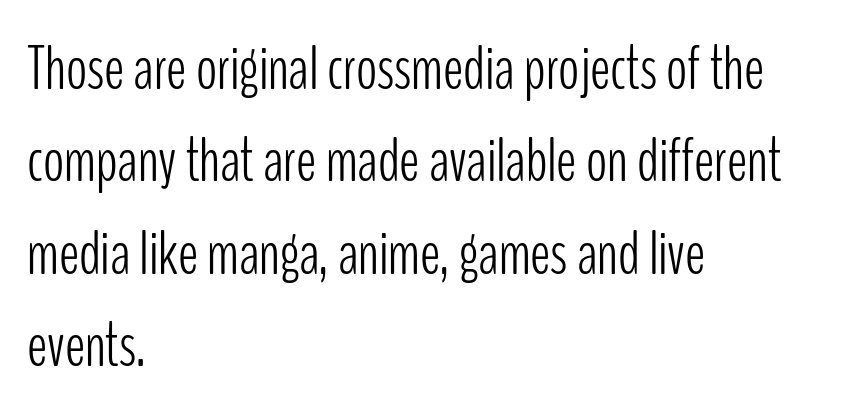
Q: Is the text bold? A: No.
Q: Is the text italic (slanted)? A: No, it is upright.
Q: Is the typeface a serif or a sans-serif typeface? A: Sans-serif.
Q: Is the text underlined? A: No.
Q: How is the paragraph aligned? A: Left-aligned.
Q: Is the spacing between letters normal or unusually wide? A: Normal.
Q: Is the spacing between lines tight, normal or loose? A: Normal.
Q: Width (condensed, normal, or wide)? A: Condensed.
Q: Stroke contrast? A: Low.
Q: x-height? A: Medium.
Q: Monospaced? A: No.
